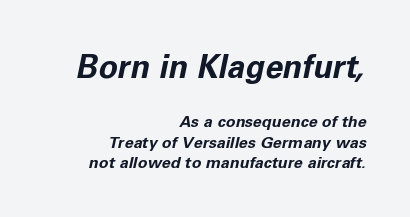
Between one letter and the next there's only the usual sliver of space. The paragraph shown leans on its right margin. One glance says typical: line gaps are just what's usual. These lines carry a lot of weight — the face is fully bold.
